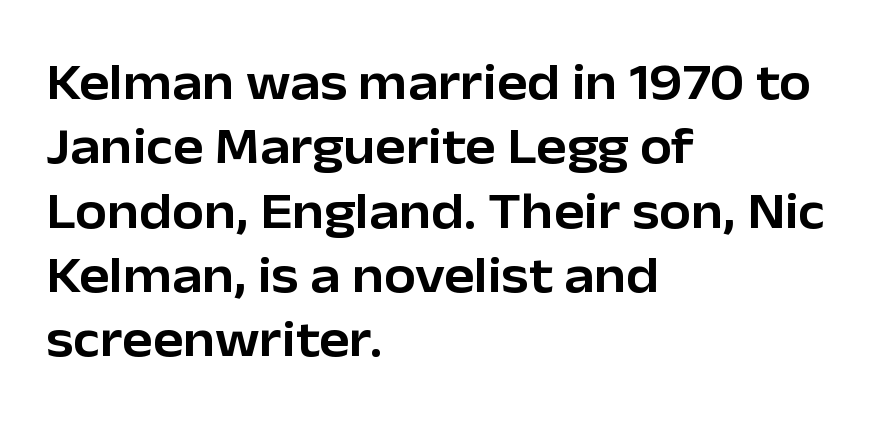
Caption: multi-line text, flush left, ragged right. The letters advance in unequal steps, a hallmark of proportional type. Notice how the stems are strictly vertical — no italics here. A clean baseline with only descenders dipping below it. The passage shown stacks its lines at a standard gap. Students, note that the glyphs here touch the page at normal intervals.
